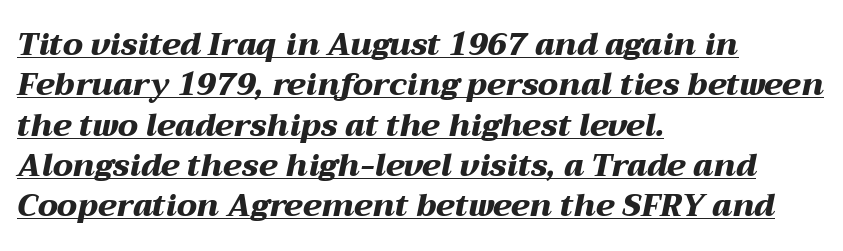
Between one letter and the next there's only the usual sliver of space. These characters rest on top of a visible drawn line. Pretty heavy lettering here — definitely bold. The lines sit at an ordinary, default distance from one another.
